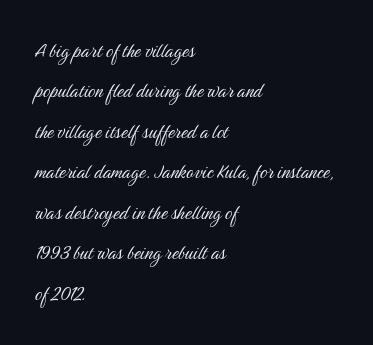
The image shows 23 px text type; set left-aligned, line spacing 1.76x, normal letter spacing, not underlined.
